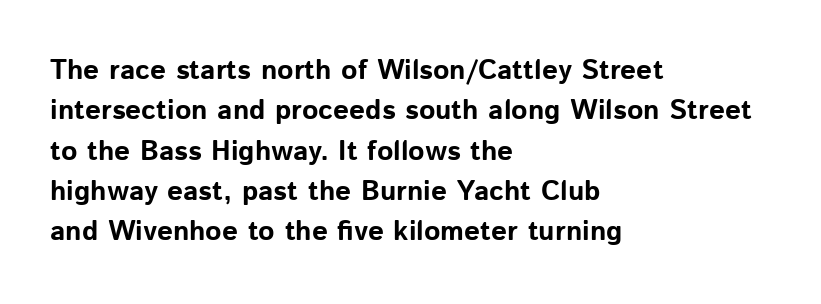
Set as a true bold cut, around the 700 mark. Horizontally, the lines are justified to the leading edge only. Spacing verdict: proportional, widths tailored to each character. The letters stand upright; this is a roman face. Type without underlining. This rendering leaves character spacing at its baseline value.
